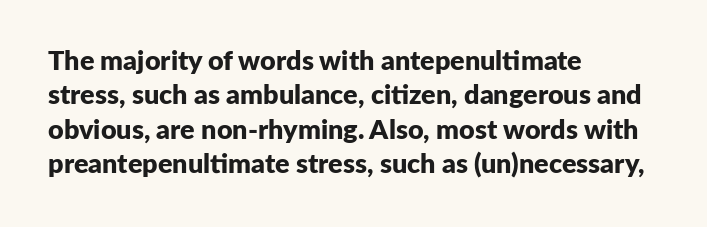
{"italic": "no", "bold": "yes", "underline": "no", "align": "left", "line_spacing": "normal", "line_spacing_ratio": 1.27, "letter_spacing": "normal", "letter_spacing_em": 0.0, "glyph_px": 27}
